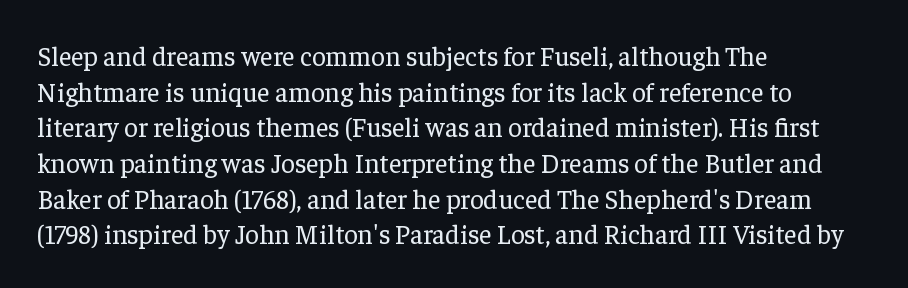
The image shows 27 px text type, upright; set left-aligned, normal line spacing (1.32x), normal letter spacing, not underlined.
